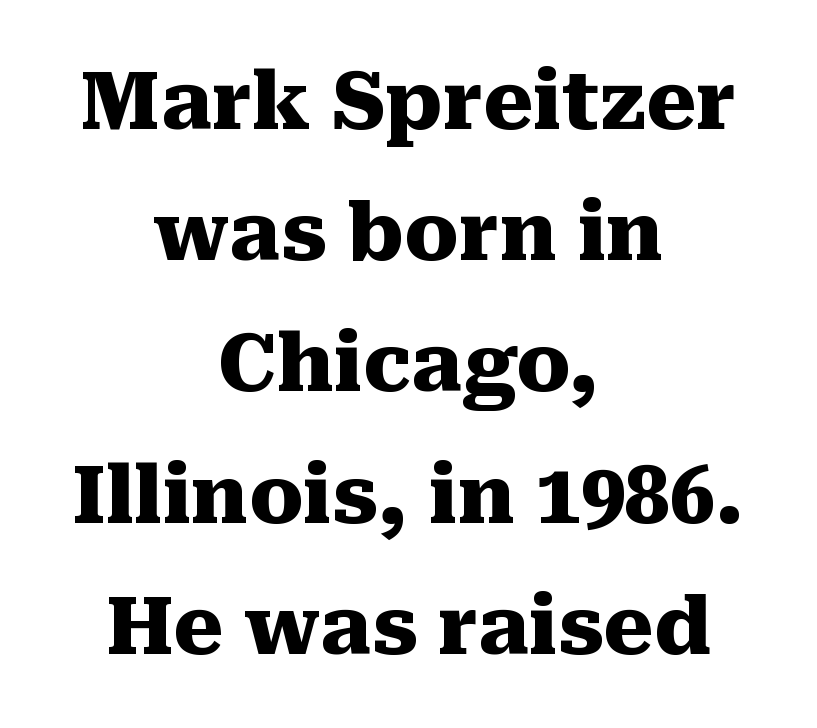
Q: Is the text bold? A: Yes.
Q: Is the text italic (slanted)? A: No, it is upright.
Q: Is the typeface a serif or a sans-serif typeface? A: Serif.
Q: Is the text underlined? A: No.
Q: How is the paragraph aligned? A: Centered.
Q: Is the spacing between letters normal or unusually wide? A: Normal.
Q: Is the spacing between lines tight, normal or loose? A: Normal.
Q: Width (condensed, normal, or wide)? A: Normal.
Q: Stroke contrast? A: Medium.
Q: x-height? A: Medium.
Q: Monospaced? A: No.
